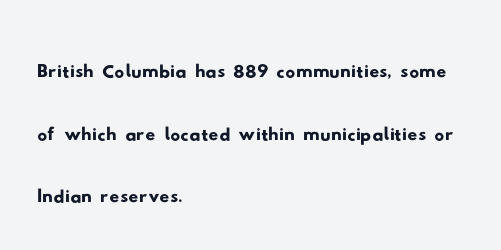
Q: Is the typeface a serif or a sans-serif typeface? A: Sans-serif.
Q: Is the text underlined? A: No.
Q: How is the paragraph aligned? A: Left-aligned.
Q: Is the spacing between letters normal or unusually wide? A: Normal.
Q: Is the spacing between lines tight, normal or loose? A: Normal.
Q: Width (condensed, normal, or wide)? A: Wide.
Q: Stroke contrast? A: Low.
Q: x-height? A: Small.
Q: Monospaced? A: No.
